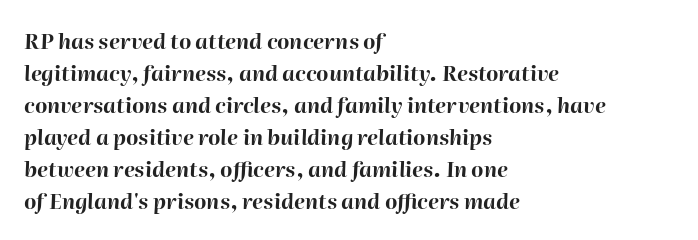
{"italic": "yes", "lean": "right", "slant_degrees": 2, "bold": "yes", "underline": "no", "align": "left", "line_spacing": "normal", "line_spacing_ratio": 1.52, "letter_spacing": "normal", "letter_spacing_em": 0.0, "glyph_px": 21}
